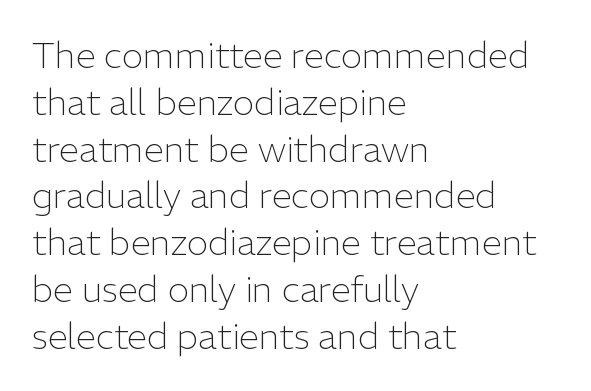
Q: Is the text bold? A: No.
Q: Is the text italic (slanted)? A: No, it is upright.
Q: Is the typeface a serif or a sans-serif typeface? A: Sans-serif.
Q: Is the text underlined? A: No.
Q: How is the paragraph aligned? A: Left-aligned.
Q: Is the spacing between letters normal or unusually wide? A: Normal.
Q: Is the spacing between lines tight, normal or loose? A: Normal.
Q: Width (condensed, normal, or wide)? A: Normal.
Q: Stroke contrast? A: Low.
Q: x-height? A: Medium.
Q: Monospaced? A: No.
